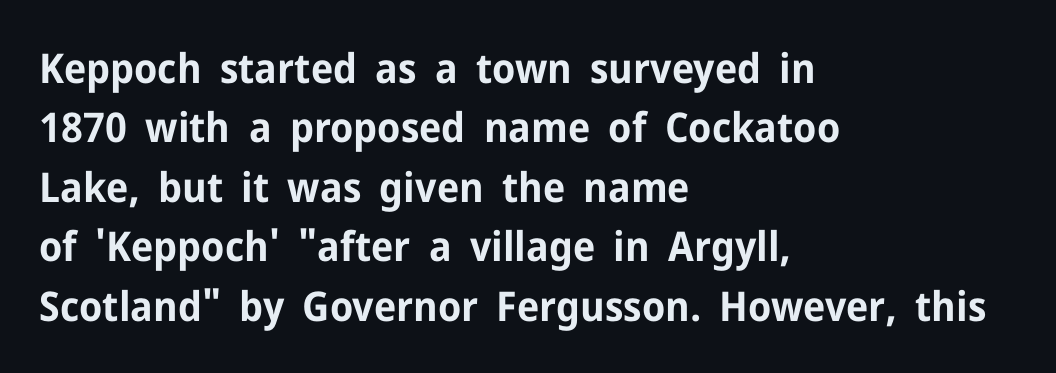
The image shows 41 px bold sans-serif type, upright; set left-aligned, normal line spacing (1.45x), normal letter spacing, not underlined; low stroke contrast and a medium x-height.
